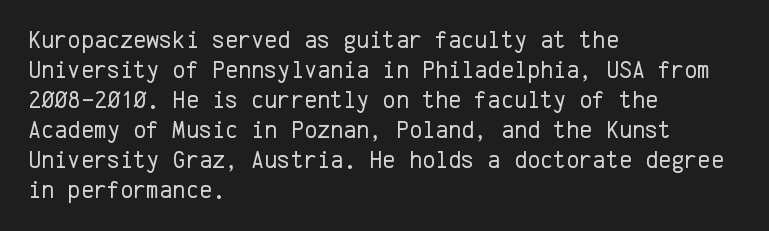
{"italic": "no", "bold": "no", "underline": "no", "align": "left", "line_spacing_ratio": 1.2, "letter_spacing": "normal", "letter_spacing_em": 0.0, "glyph_px": 25}
